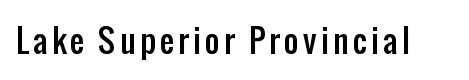
Q: Is the text italic (slanted)? A: No, it is upright.
Q: Is the typeface a serif or a sans-serif typeface? A: Sans-serif.
Q: Is the text underlined? A: No.
Q: Width (condensed, normal, or wide)? A: Condensed.
Q: Stroke contrast? A: Low.
Q: x-height? A: Medium.
Q: Monospaced? A: No.
